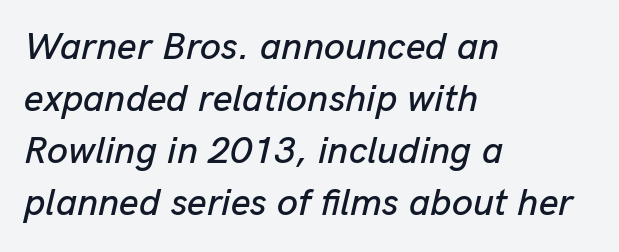
The image shows 38 px text type, italic (leaning right); set left-aligned, normal line spacing (1.37x), normal letter spacing, not underlined; low stroke contrast and a medium x-height.
